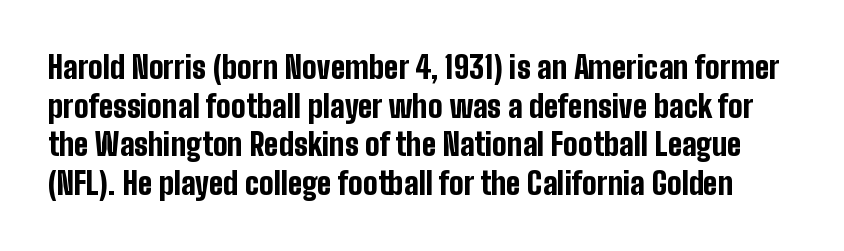
The image shows 31 px bold, condensed sans-serif type, upright; set normal line spacing (1.25x), normal letter spacing, not underlined; low stroke contrast and a medium x-height.
